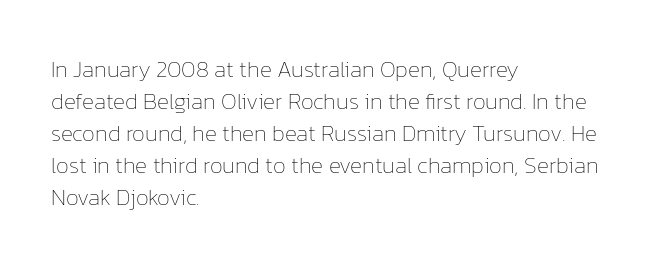
The image shows 23 px text type, upright; set left-aligned, normal line spacing (1.39x), normal letter spacing, not underlined.
